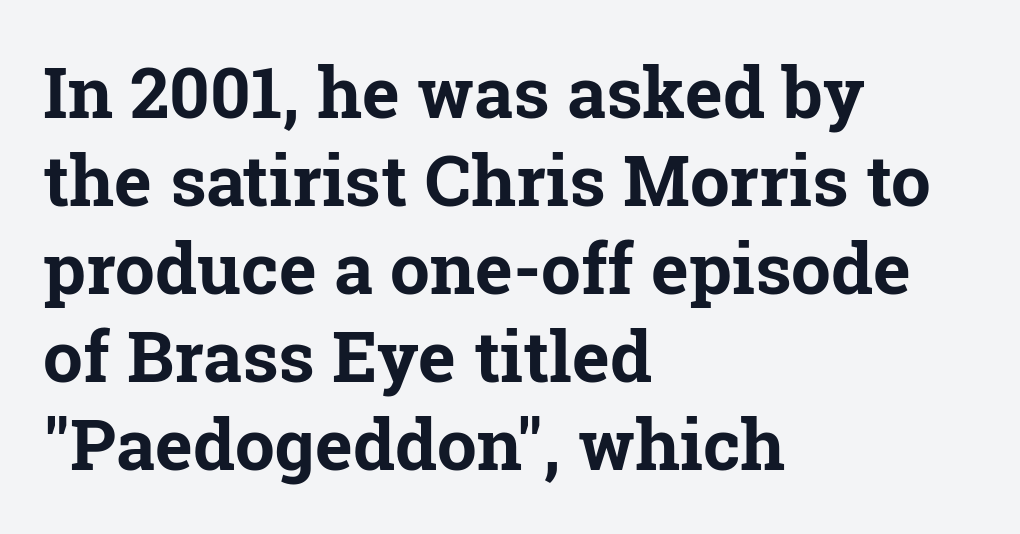
The specimen reads as upright at a glance. Lines of text with bare space underneath. Nothing unusual about the tracking: characters are spaced as the font intends. The letters carry serifs — small finishing strokes at the ends of their stems.
